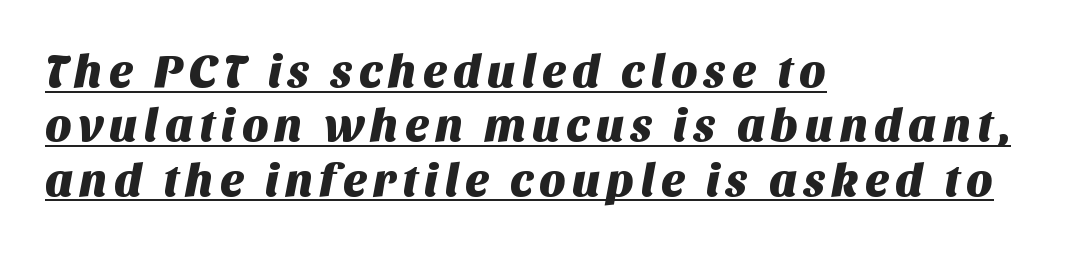
The image shows 46 px sans-serif type; set left-aligned, line spacing 1.18x, underlined; medium stroke contrast and a large x-height.
